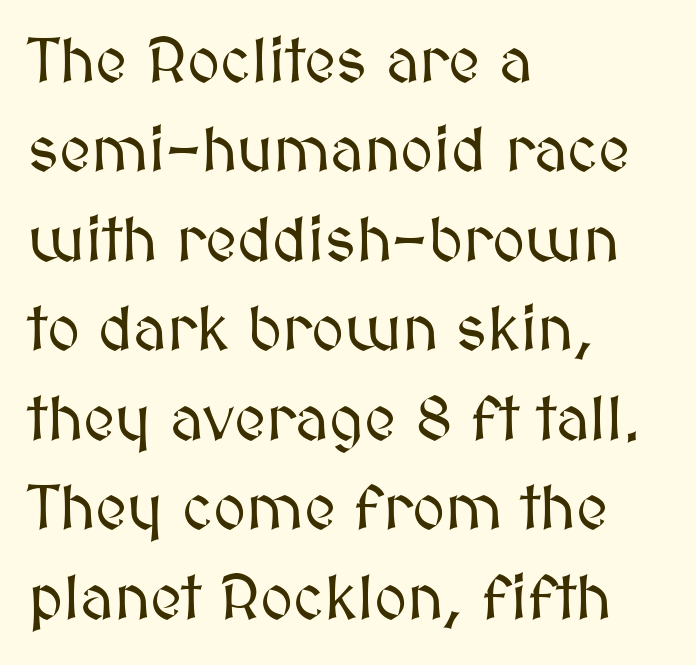
{"italic": "no", "width": "normal", "stroke_contrast": "medium", "x_height": "medium", "monospaced": "no", "underline": "no", "align": "left", "line_spacing": "normal", "line_spacing_ratio": 1.42, "letter_spacing": "normal", "letter_spacing_em": 0.0, "glyph_px": 63}
